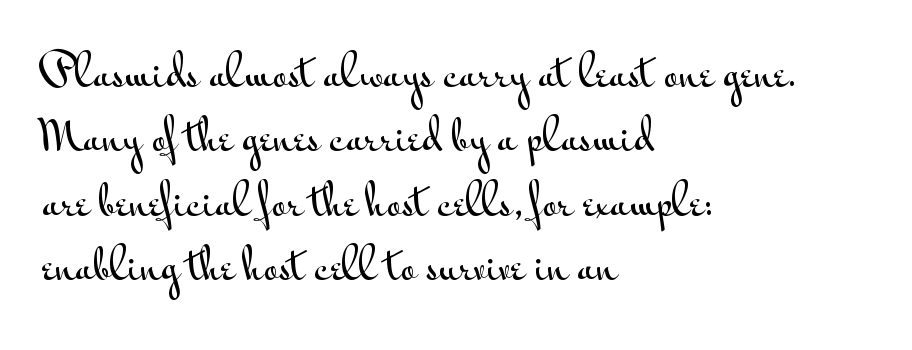
The passage shown has conventional tracking throughout. Do the characters align in a grid? No, the font is proportional. The line-height multiplier appears to be the usual default. Each line starts at the same left margin while the right side varies.
